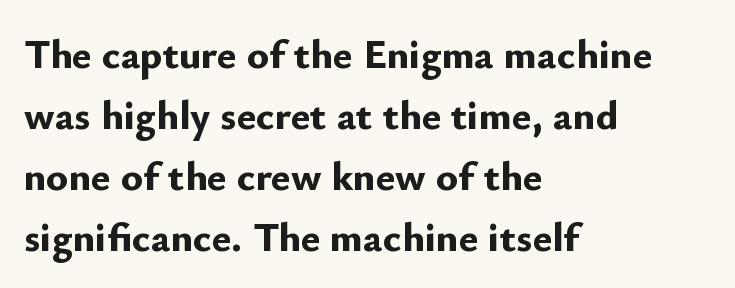
{"serif": "no", "italic": "no", "bold": "yes", "weight": "bold", "width": "normal", "stroke_contrast": "low", "x_height": "small", "monospaced": "no", "underline": "no", "align": "left", "line_spacing": "normal", "line_spacing_ratio": 1.49, "letter_spacing": "normal", "letter_spacing_em": 0.0, "glyph_px": 41}
